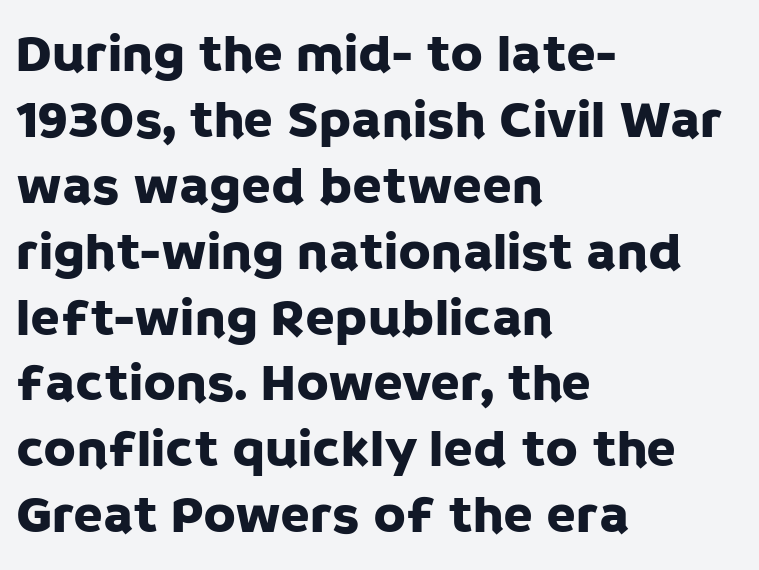
Q: Is the text italic (slanted)? A: No, it is upright.
Q: Is the typeface a serif or a sans-serif typeface? A: Sans-serif.
Q: Is the text underlined? A: No.
Q: How is the paragraph aligned? A: Left-aligned.
Q: Is the spacing between letters normal or unusually wide? A: Normal.
Q: Width (condensed, normal, or wide)? A: Normal.
Q: Stroke contrast? A: Low.
Q: x-height? A: Large.
Q: Monospaced? A: No.
